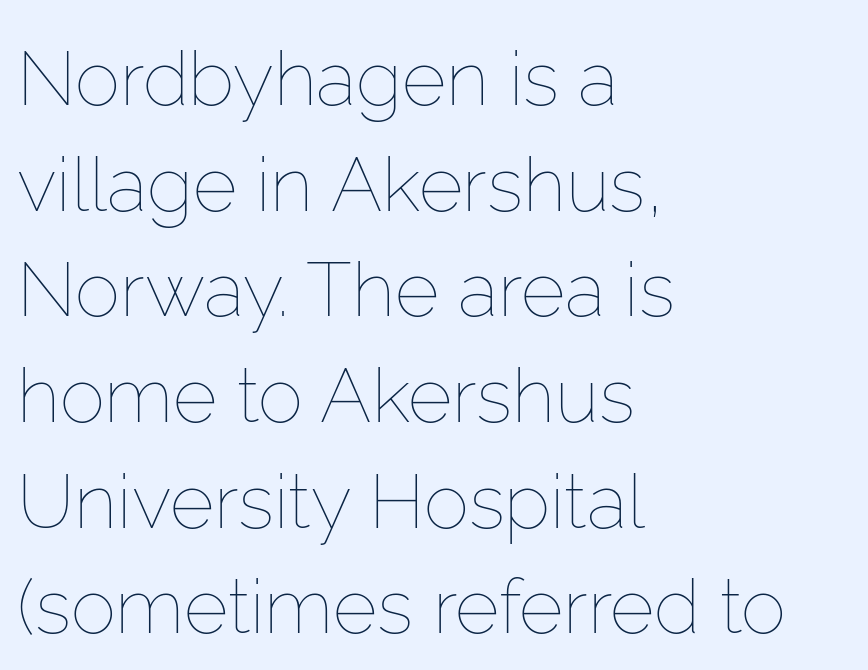
{"italic": "no", "bold": "no", "weight": "thin", "width": "normal", "stroke_contrast": "low", "x_height": "medium", "monospaced": "no", "underline": "no", "align": "left", "line_spacing": "normal", "line_spacing_ratio": 1.39, "letter_spacing": "normal", "letter_spacing_em": 0.0, "glyph_px": 76}
